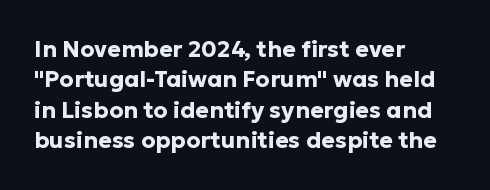
Each word holds together tightly as a unit, with standard inter-letter gaps. Typeset ragged right — the left edge is the straight one. Has an underline been added? It has not. The passage shown stacks its lines at a standard gap. A typesetter would mark this as roman, not italic. The passage shown is emphatically bold.
